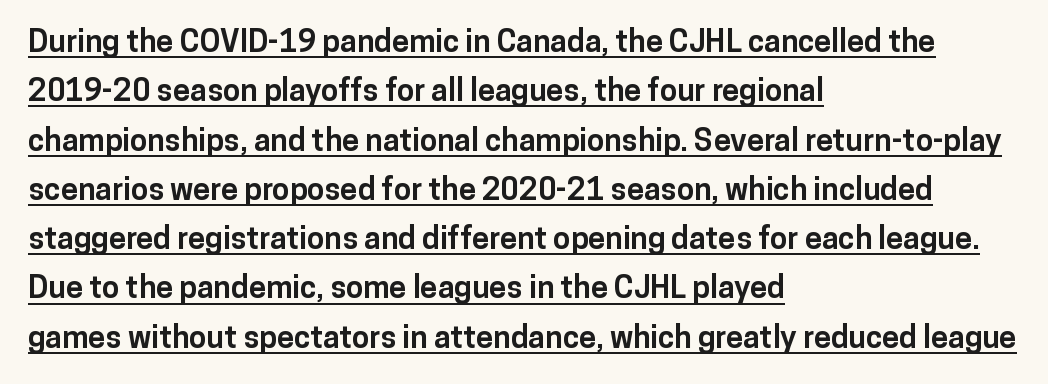
{"serif": "no", "italic": "no", "bold": "yes", "weight": "bold", "width": "normal", "stroke_contrast": "low", "x_height": "medium", "monospaced": "no", "underline": "yes", "align": "left", "line_spacing": "normal", "line_spacing_ratio": 1.59, "letter_spacing": "normal", "letter_spacing_em": 0.0, "glyph_px": 31}
